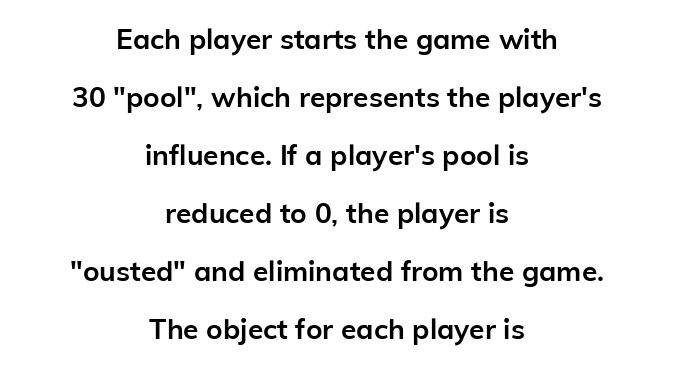
{"serif": "no", "italic": "no", "bold": "yes", "weight": "semibold", "width": "normal", "stroke_contrast": "low", "x_height": "medium", "monospaced": "no", "underline": "no", "align": "center", "line_spacing": "loose", "line_spacing_ratio": 2.07, "letter_spacing": "normal", "letter_spacing_em": 0.0, "glyph_px": 28}
